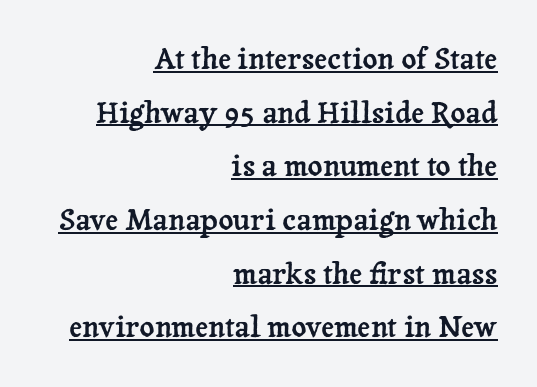
Q: Is the text italic (slanted)? A: No, it is upright.
Q: Is the typeface a serif or a sans-serif typeface? A: Serif.
Q: Is the text underlined? A: Yes.
Q: How is the paragraph aligned? A: Right-aligned.
Q: Is the spacing between letters normal or unusually wide? A: Normal.
Q: Width (condensed, normal, or wide)? A: Normal.
Q: Stroke contrast? A: Low.
Q: x-height? A: Medium.
Q: Monospaced? A: No.
